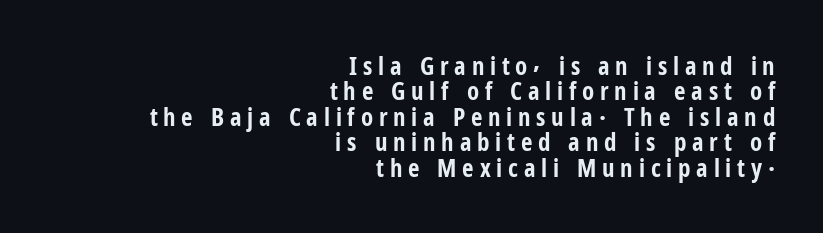
Honestly, there is no underline to notice here at all. Does the copy run flush right? Yes — the right margin is perfectly even. As a designer I'd log this as weight 700, bold. Upright lettering throughout. Notice how descenders almost collide with the ascenders below — that's tight leading.
